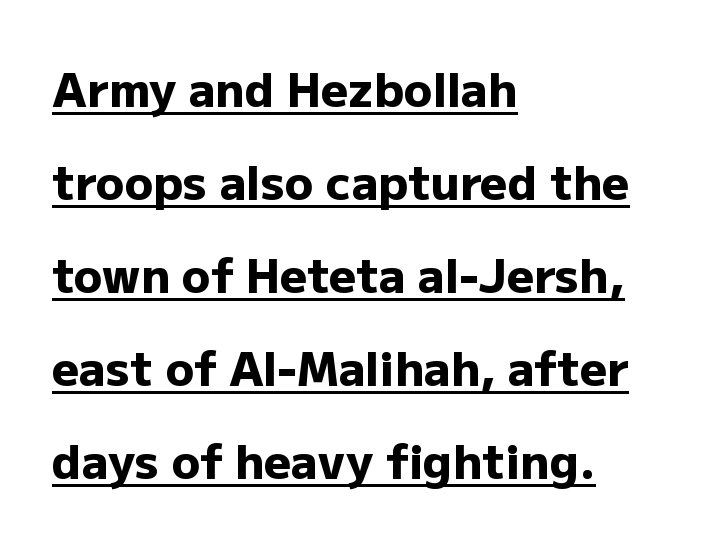
{"serif": "no", "italic": "no", "bold": "yes", "weight": "heavy", "width": "normal", "stroke_contrast": "low", "x_height": "medium", "monospaced": "no", "underline": "yes", "align": "left", "line_spacing": "loose", "line_spacing_ratio": 1.98, "letter_spacing": "normal", "letter_spacing_em": 0.0, "glyph_px": 47}
